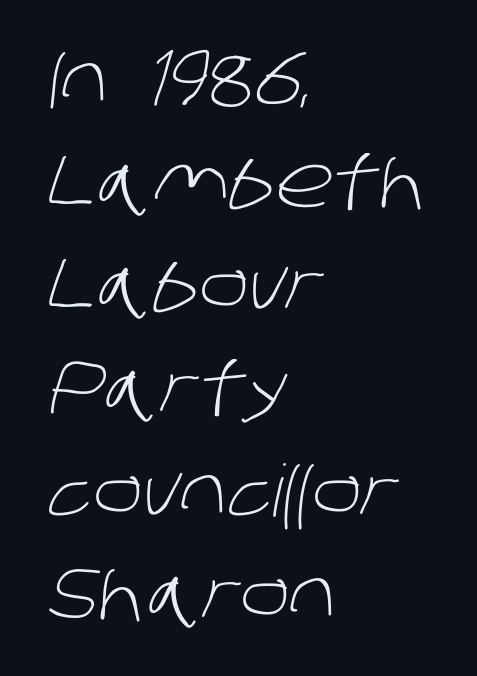
Stems here are at most as thick as an everyday book face. Each row of text sits above clean, open space. Do the characters align in a grid? No, the font is proportional. Regarding serifs, this sample does without them.
